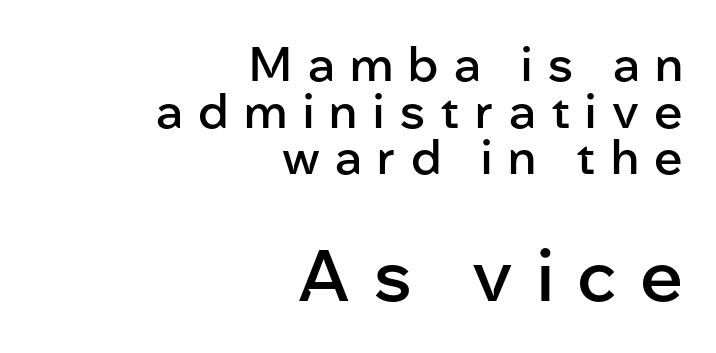
{"serif": "no", "italic": "no", "bold": "semi", "weight": "semibold", "width": "normal", "stroke_contrast": "low", "x_height": "medium", "monospaced": "no", "underline": "no", "align": "right", "line_spacing": "tight", "line_spacing_ratio": 0.99, "letter_spacing": "wide", "letter_spacing_em": 0.33, "larger_block": "second", "size_ratio": 1.51, "glyph_px": 71}
